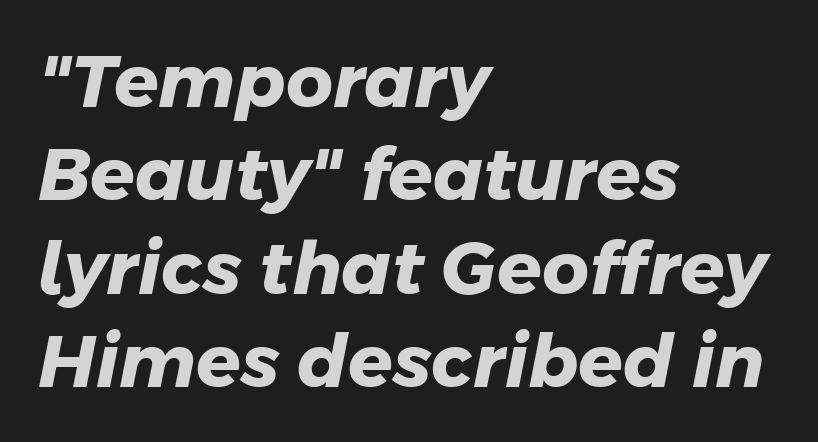
The image shows 73 px heavy sans-serif type; set left-aligned, normal line spacing (1.28x), normal letter spacing, not underlined; low stroke contrast and a medium x-height.
